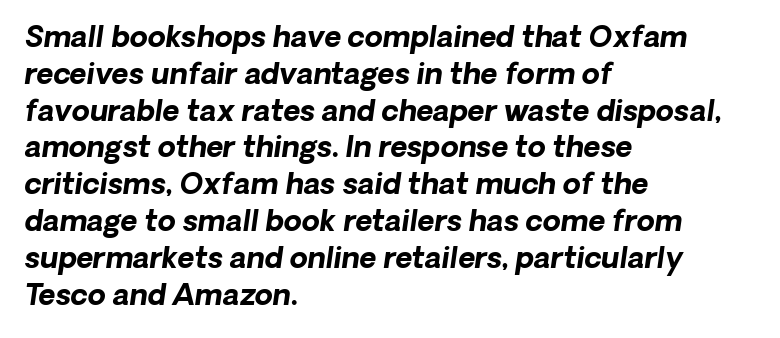
The image shows 29 px bold sans-serif type; set left-aligned, normal line spacing (1.27x), normal letter spacing, not underlined; low stroke contrast and a medium x-height.
